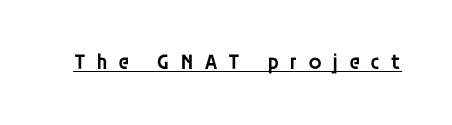
Observe the wide spacing: letters keep a clear distance from each other. Compared with undecorated copy, this sample adds a rule below the words. In terms of weight, the rendering is demibold, just under bold. If you drew a line through each stem, it would be perfectly vertical.
